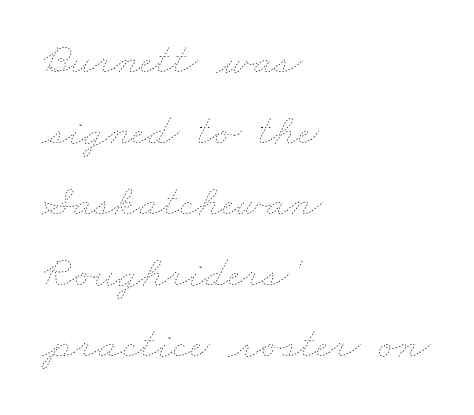
The image shows 45 px thin, wide type; set left-aligned, normal line spacing (1.58x), normal letter spacing, not underlined; low stroke contrast and a small x-height.
